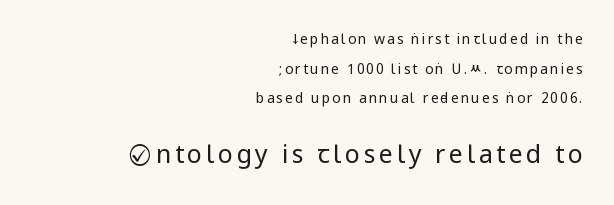
{"italic": "no", "bold": "no", "underline": "no", "align": "right", "line_spacing": "loose", "line_spacing_ratio": 2.11, "larger_block": "second", "size_ratio": 1.79, "glyph_px": 25}
